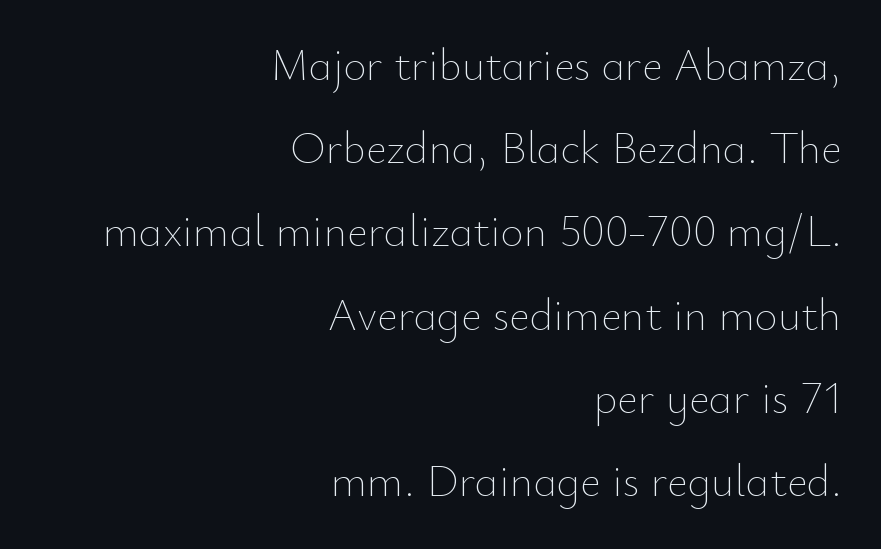
The image shows 45 px thin type, upright; set right-aligned, line spacing 1.85x, normal letter spacing, not underlined; low stroke contrast and a small x-height.
